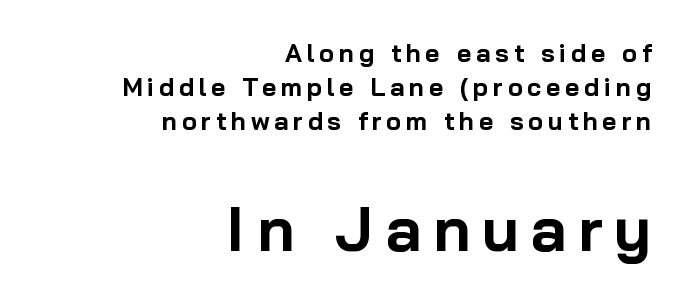
{"serif": "no", "italic": "no", "bold": "yes", "weight": "bold", "width": "normal", "stroke_contrast": "low", "x_height": "medium", "monospaced": "no", "underline": "no", "align": "right", "line_spacing": "normal", "line_spacing_ratio": 1.36, "larger_block": "second", "size_ratio": 2.48, "glyph_px": 62}
